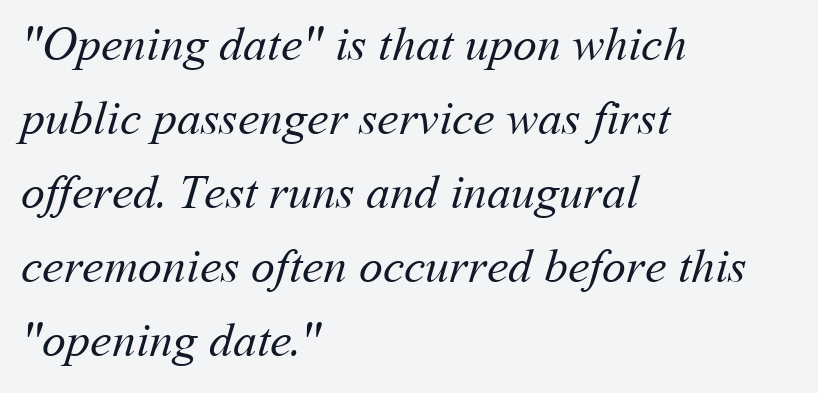
The image shows 48 px regular-weight type; set left-aligned, normal line spacing (1.54x), normal letter spacing, not underlined; medium stroke contrast and a medium x-height.
